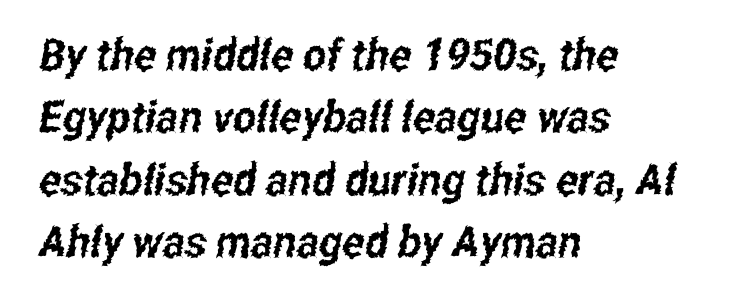
Q: Is the typeface a serif or a sans-serif typeface? A: Sans-serif.
Q: Is the text underlined? A: No.
Q: How is the paragraph aligned? A: Left-aligned.
Q: Is the spacing between letters normal or unusually wide? A: Normal.
Q: Is the spacing between lines tight, normal or loose? A: Normal.
Q: Width (condensed, normal, or wide)? A: Condensed.
Q: Stroke contrast? A: Low.
Q: x-height? A: Medium.
Q: Monospaced? A: No.
